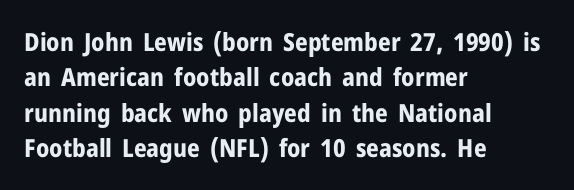
Q: Is the text bold? A: Yes.
Q: Is the text italic (slanted)? A: No, it is upright.
Q: Is the text underlined? A: No.
Q: How is the paragraph aligned? A: Left-aligned.
Q: Is the spacing between letters normal or unusually wide? A: Normal.
Q: Is the spacing between lines tight, normal or loose? A: Normal.
